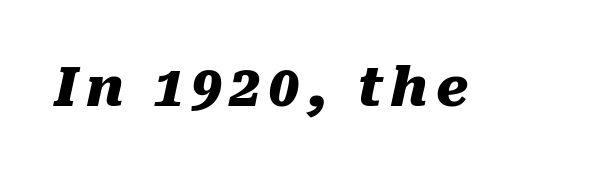
Q: Is the text bold? A: Yes.
Q: Is the text italic (slanted)? A: Yes, it leans right by about 10 degrees.
Q: Is the text underlined? A: No.
Q: Width (condensed, normal, or wide)? A: Normal.
Q: Stroke contrast? A: Medium.
Q: x-height? A: Medium.
Q: Monospaced? A: No.
